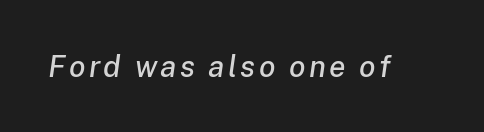
Compared with ordinary roman type, these characters are visibly tilted. A bare baseline throughout the passage. The passage shown is typed in a proportional face where columns would drift.
